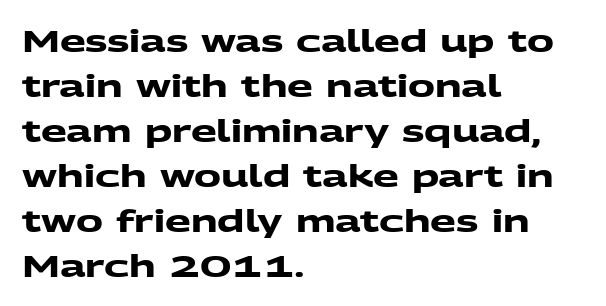
Visually the block forms a straight wall on the left and a jagged coastline on the right. Regular leading. Weight check: bold — yes, fully. This sample has the flowing, uneven cadence of proportional lettering. You could call the tracking neutral — neither tight nor loose.
